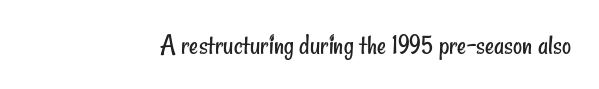
Standard letterfit; no display-style spreading of the glyphs. Here the designer chose a conventional face with non-uniform glyph widths. Rule under the text: the space is simply empty. Classification — sans serif. Is the stroke heavy? The answer is a plain regular-or-lighter.
